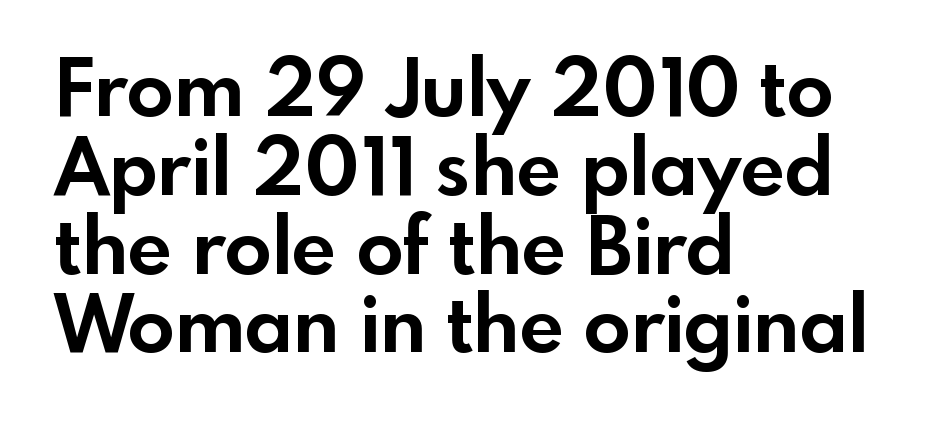
The image shows 78 px bold sans-serif type, upright; set left-aligned, tight line spacing (1.01x), normal letter spacing, not underlined; a small x-height.
